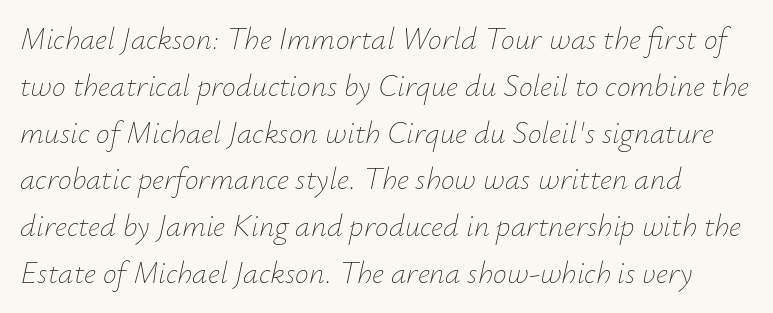
The image shows 31 px thin type, italic (leaning right); set normal line spacing (1.51x), normal letter spacing, not underlined; low stroke contrast and a small x-height.
